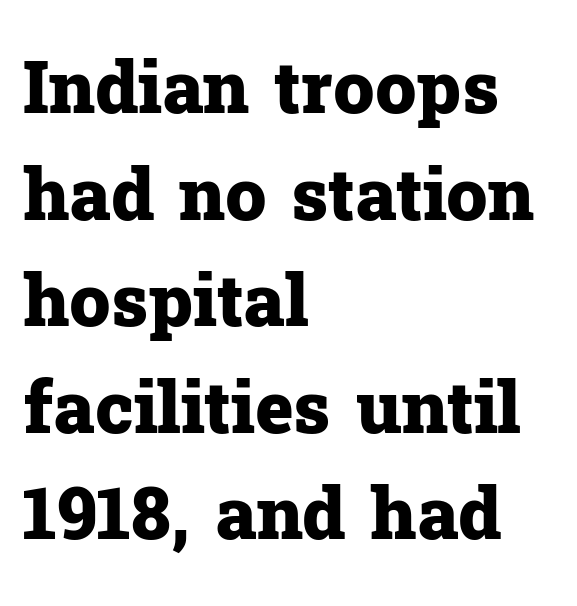
The image shows 73 px heavy serif type, upright; set left-aligned, normal line spacing (1.46x), normal letter spacing, not underlined; low stroke contrast and a medium x-height.
